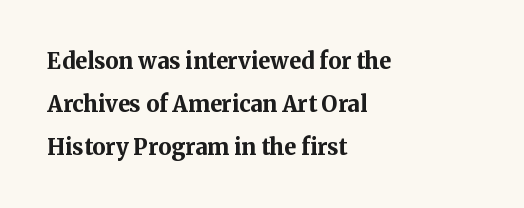
The image shows 22 px bold type, upright; set left-aligned, loose line spacing (1.95x), normal letter spacing, not underlined.
